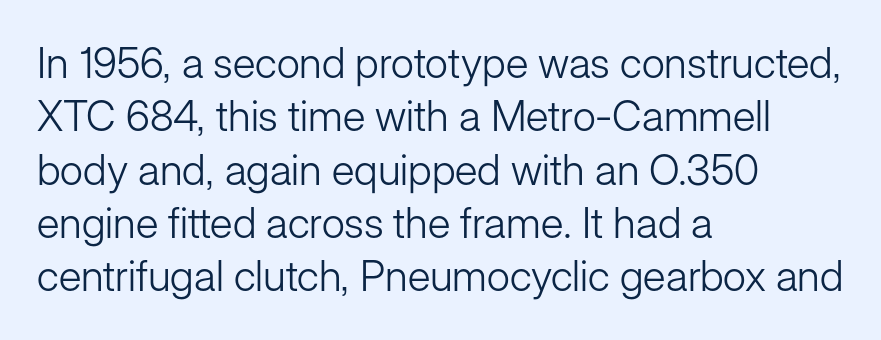
Students, observe: this is what conventionally led text looks like. Is the letter spacing exaggerated? No — it looks like the ordinary default. Classification — sans serif. The rendering uses natural spacing where letterforms have individual widths. Bare-footed words on every line.
